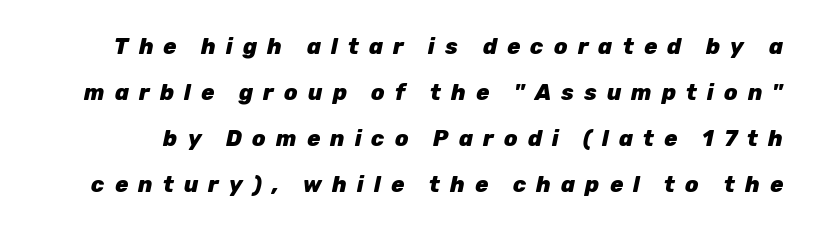
{"italic": "yes", "lean": "right", "slant_degrees": 12, "bold": "yes", "underline": "no", "line_spacing": "loose", "line_spacing_ratio": 2.09, "letter_spacing": "wide", "letter_spacing_em": 0.46, "glyph_px": 22}
